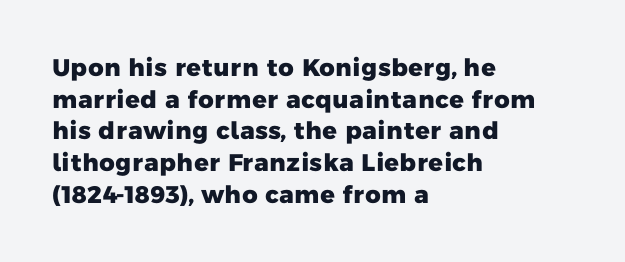
Q: Is the text bold? A: Yes.
Q: Is the text underlined? A: No.
Q: How is the paragraph aligned? A: Left-aligned.
Q: Is the spacing between letters normal or unusually wide? A: Normal.
Q: Is the spacing between lines tight, normal or loose? A: Normal.
